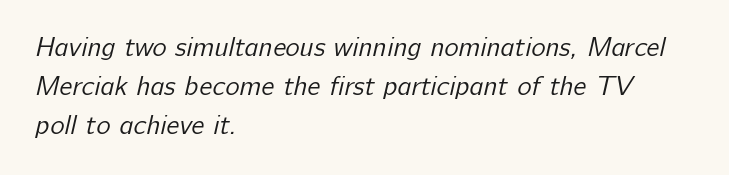
Q: Is the text bold? A: No.
Q: Is the text underlined? A: No.
Q: How is the paragraph aligned? A: Left-aligned.
Q: Is the spacing between letters normal or unusually wide? A: Normal.
Q: Is the spacing between lines tight, normal or loose? A: Normal.
